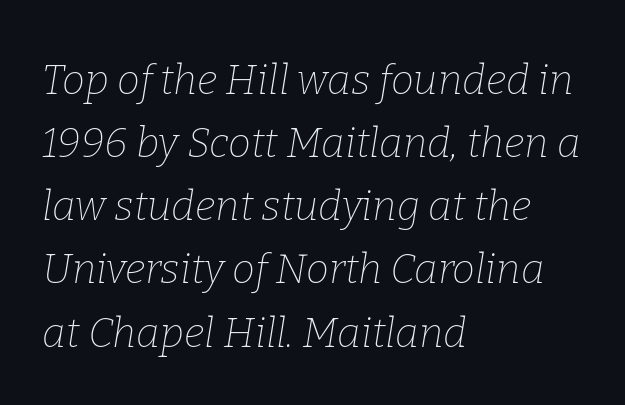
Line beginnings align vertically; line endings do not. A typesetter would call this proportional, since set widths differ per character. Each word holds together tightly as a unit, with standard inter-letter gaps. Unbolded letterforms with no extra heft. The rendering applies a slant to the glyphs. The foot of each line stays bare and open.
